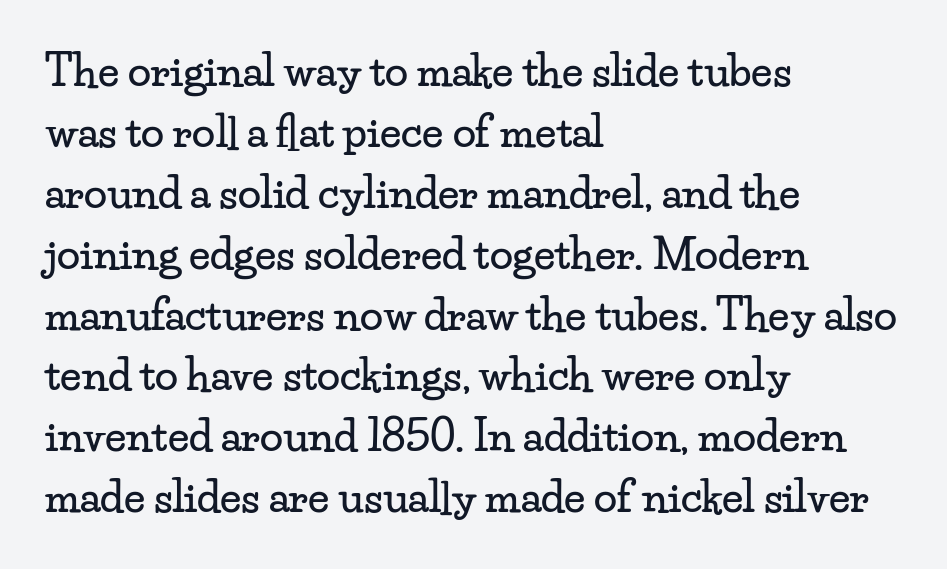
The image shows 42 px wide serif type, upright; set left-aligned, normal line spacing (1.45x), normal letter spacing, not underlined; low stroke contrast and a small x-height.
